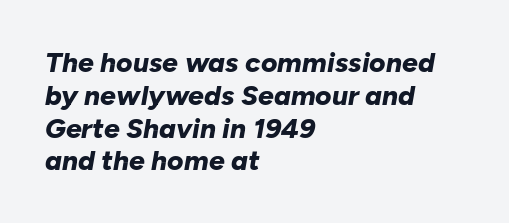
The image shows 28 px bold type, italic (leaning right); set left-aligned, line spacing 1.17x, normal letter spacing, not underlined; low stroke contrast and a medium x-height.
